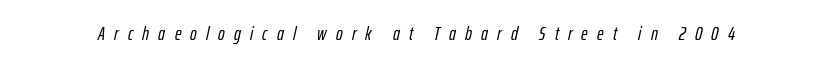
The foot of each line stays bare and open. There's an unmistakable incline to the writing here. This sample uses expanded letter spacing, leaving extra air between glyphs.
